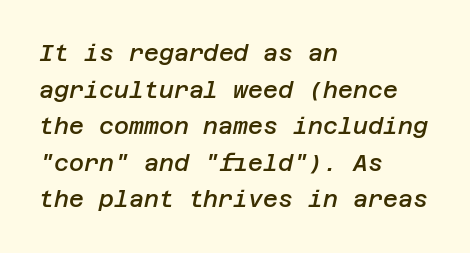
{"italic": "yes", "lean": "right", "slant_degrees": 12, "bold": "semi", "underline": "no", "align": "left", "line_spacing": "normal", "line_spacing_ratio": 1.59, "letter_spacing": "normal", "letter_spacing_em": 0.0, "glyph_px": 23}
